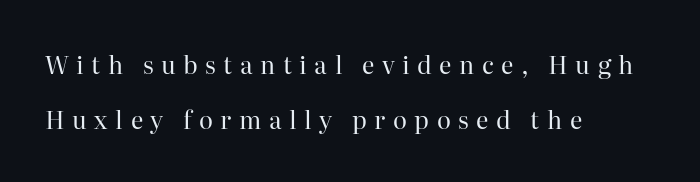
Notice how the passage keeps a crisp vertical edge on the left only. Letters rest on an invisible, unmarked baseline. Think standard paragraph weight, or any step lighter than that. The passage shown stacks its lines with a broad gap. The letters are spread apart with noticeably loose tracking.
